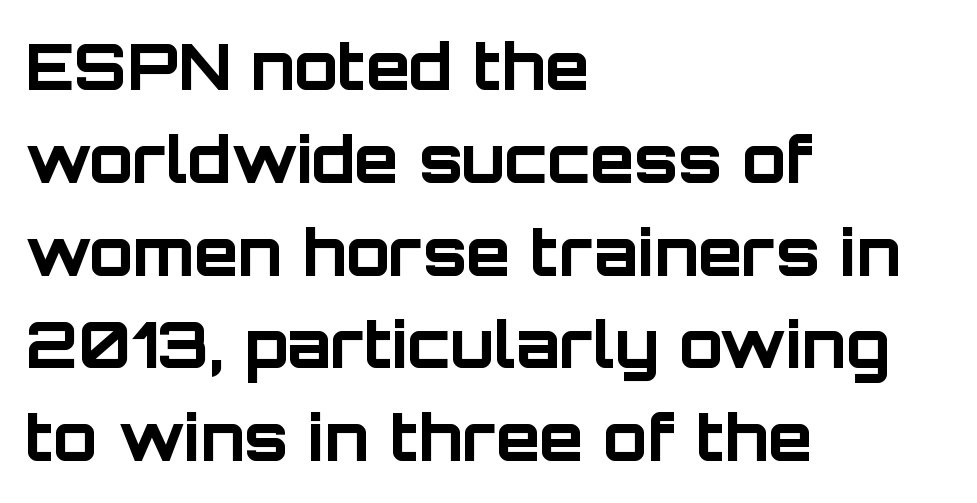
Default kerning and tracking; the words read as compact shapes. The paragraph has a hard left edge and a soft right edge. Ordinary non-slanted type is in use. The face used here is a sans, in the tradition of grotesques and geometrics.
